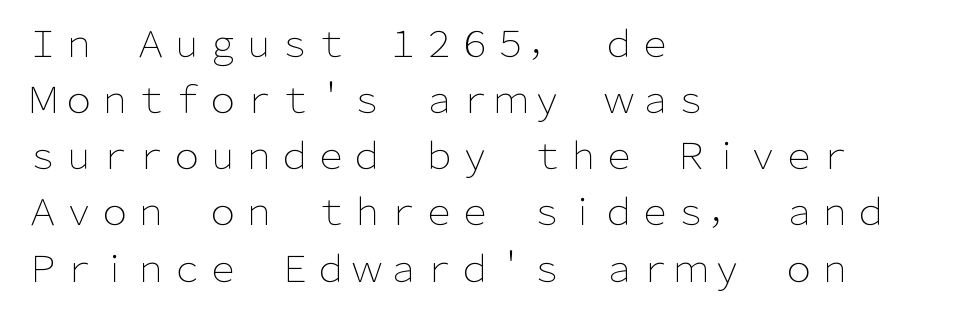
Think standard paragraph weight, or any step lighter than that. Nope, no serifs anywhere on these letters. Where is the straight margin? On the left. Nope, not italic — everything's standing straight. The face used here is rendered with its standard letterfit. The passage shown is typed in a proportional face where columns would drift.
